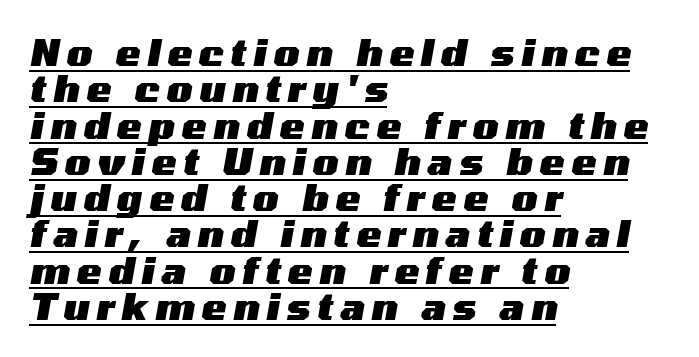
Q: Is the text bold? A: Yes.
Q: Is the text italic (slanted)? A: Yes, it leans right by about 10 degrees.
Q: Is the text underlined? A: Yes.
Q: How is the paragraph aligned? A: Left-aligned.
Q: Is the spacing between lines tight, normal or loose? A: Tight.
Q: Width (condensed, normal, or wide)? A: Wide.
Q: Stroke contrast? A: Medium.
Q: x-height? A: Medium.
Q: Monospaced? A: No.
